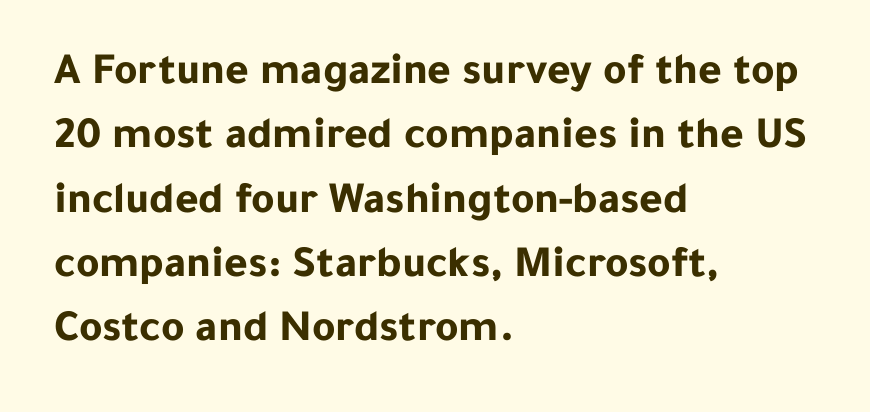
The image shows 45 px bold sans-serif type, upright; set left-aligned, normal line spacing (1.43x), normal letter spacing, not underlined; low stroke contrast and a medium x-height.
